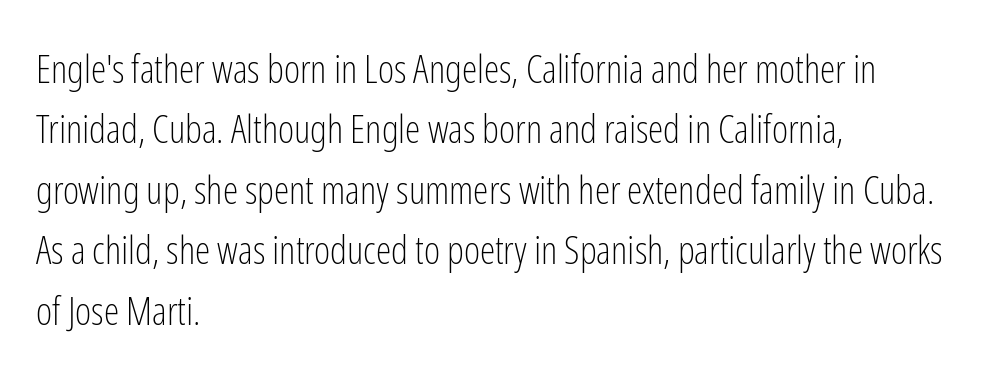
Q: Is the text bold? A: No.
Q: Is the text italic (slanted)? A: No, it is upright.
Q: Is the typeface a serif or a sans-serif typeface? A: Sans-serif.
Q: Is the text underlined? A: No.
Q: How is the paragraph aligned? A: Left-aligned.
Q: Is the spacing between letters normal or unusually wide? A: Normal.
Q: Is the spacing between lines tight, normal or loose? A: Normal.
Q: Width (condensed, normal, or wide)? A: Condensed.
Q: Stroke contrast? A: Low.
Q: x-height? A: Medium.
Q: Monospaced? A: No.
